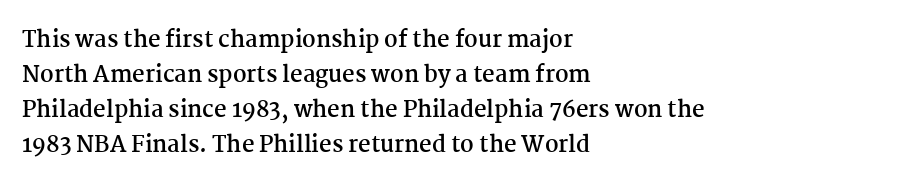
Q: Is the text bold? A: Yes.
Q: Is the text italic (slanted)? A: No, it is upright.
Q: Is the text underlined? A: No.
Q: How is the paragraph aligned? A: Left-aligned.
Q: Is the spacing between letters normal or unusually wide? A: Normal.
Q: Is the spacing between lines tight, normal or loose? A: Normal.
